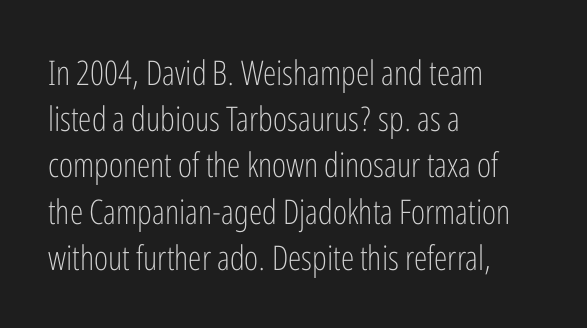
{"serif": "no", "italic": "no", "bold": "no", "weight": "light", "width": "condensed", "stroke_contrast": "low", "x_height": "medium", "monospaced": "no", "underline": "no", "align": "left", "line_spacing": "normal", "line_spacing_ratio": 1.36, "letter_spacing": "normal", "letter_spacing_em": 0.0, "glyph_px": 34}
